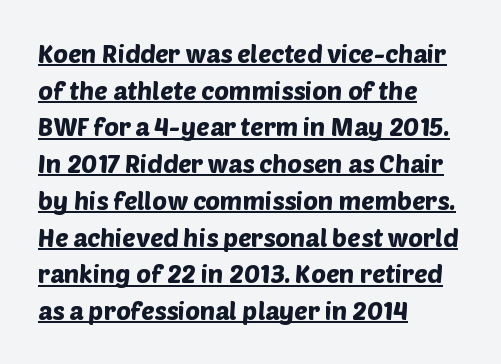
Q: Is the text underlined? A: Yes.
Q: How is the paragraph aligned? A: Left-aligned.
Q: Is the spacing between letters normal or unusually wide? A: Normal.
Q: Is the spacing between lines tight, normal or loose? A: Normal.
